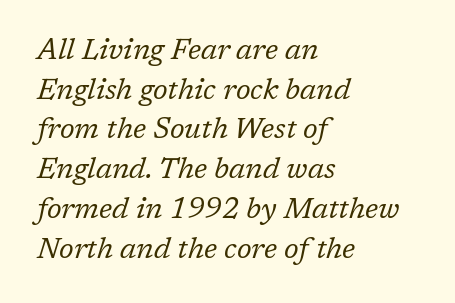
Q: Is the text bold? A: No.
Q: Is the text italic (slanted)? A: Yes, it leans right by about 17 degrees.
Q: Is the typeface a serif or a sans-serif typeface? A: Serif.
Q: Is the text underlined? A: No.
Q: How is the paragraph aligned? A: Left-aligned.
Q: Is the spacing between letters normal or unusually wide? A: Normal.
Q: Is the spacing between lines tight, normal or loose? A: Normal.
Q: Width (condensed, normal, or wide)? A: Normal.
Q: Stroke contrast? A: Low.
Q: x-height? A: Medium.
Q: Monospaced? A: No.
